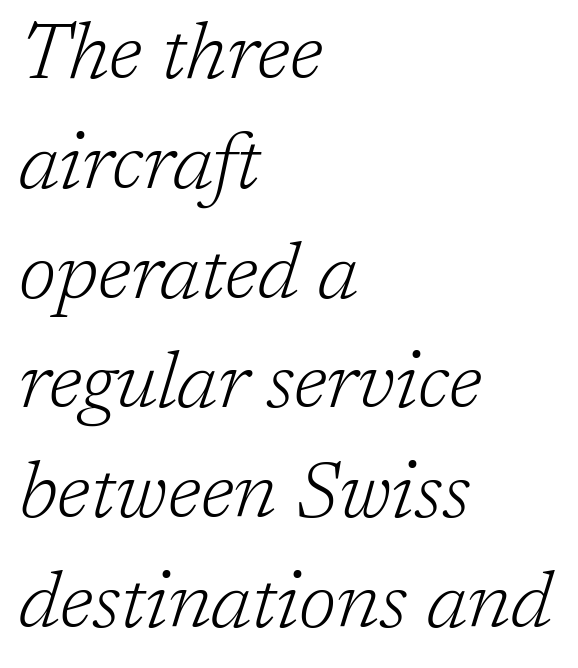
Q: Is the text bold? A: No.
Q: Is the text italic (slanted)? A: Yes, it leans right by about 17 degrees.
Q: Is the typeface a serif or a sans-serif typeface? A: Serif.
Q: Is the text underlined? A: No.
Q: How is the paragraph aligned? A: Left-aligned.
Q: Is the spacing between letters normal or unusually wide? A: Normal.
Q: Is the spacing between lines tight, normal or loose? A: Normal.
Q: Width (condensed, normal, or wide)? A: Normal.
Q: Stroke contrast? A: Low.
Q: x-height? A: Medium.
Q: Monospaced? A: No.
